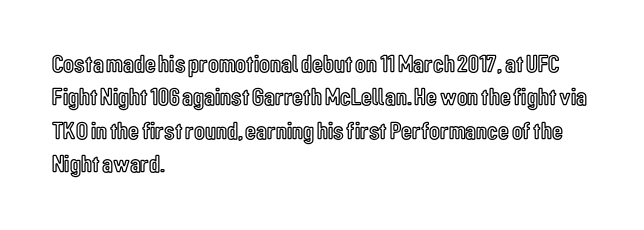
Students, observe: this is what conventionally led text looks like. Observe the ordinary spacing: letters are neighbours, not strangers. Designer's note — italics off, roman on. The specimen omits any rule beneath the text block's lines.
